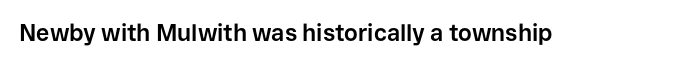
{"italic": "no", "bold": "yes", "underline": "no", "letter_spacing": "normal", "letter_spacing_em": 0.0, "glyph_px": 23}
